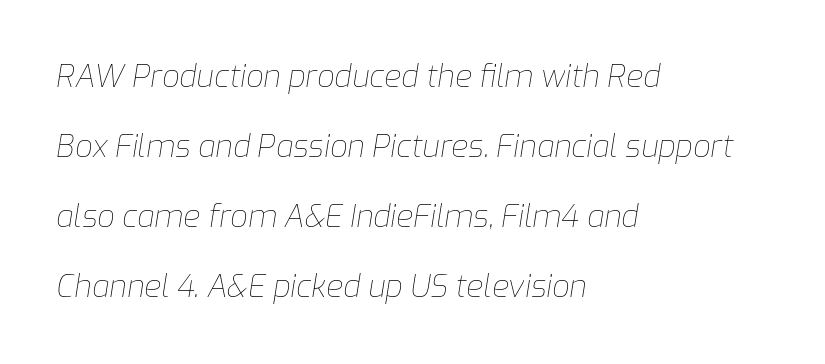
A great deal of white space separates one row of letters from the next. Visually the block forms a straight wall on the left and a jagged coastline on the right. Quick note: underline off. This reads as an unemphasized weight, regular at the heaviest.
